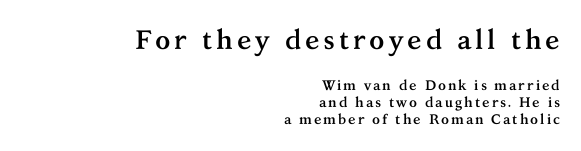
Q: Is the text bold? A: Yes.
Q: Is the text italic (slanted)? A: No, it is upright.
Q: Is the text underlined? A: No.
Q: How is the paragraph aligned? A: Right-aligned.
Q: Which block of text is set in a larger size, the first (top) or the second (bottom)? A: The first (top) one.
